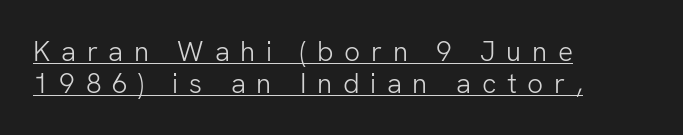
{"serif": "no", "italic": "no", "bold": "no", "weight": "light", "width": "normal", "stroke_contrast": "low", "x_height": "medium", "monospaced": "no", "underline": "yes", "align": "left", "line_spacing": "tight", "line_spacing_ratio": 1.13, "letter_spacing": "wide", "letter_spacing_em": 0.38, "glyph_px": 28}
